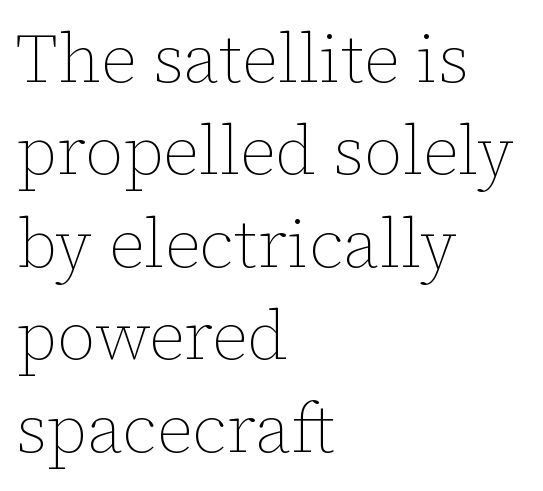
The image shows 68 px thin type, upright; set left-aligned, normal line spacing (1.36x), normal letter spacing, not underlined; low stroke contrast and a medium x-height.
